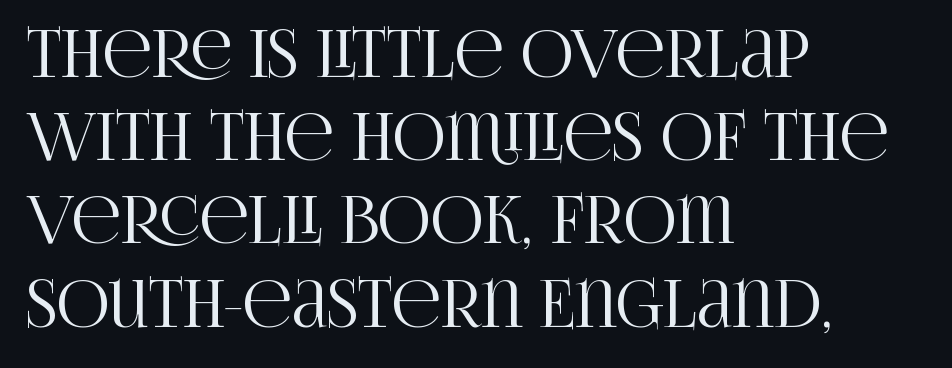
Q: Is the text italic (slanted)? A: No, it is upright.
Q: Is the typeface a serif or a sans-serif typeface? A: Serif.
Q: Is the text underlined? A: No.
Q: How is the paragraph aligned? A: Left-aligned.
Q: Is the spacing between letters normal or unusually wide? A: Normal.
Q: Is the spacing between lines tight, normal or loose? A: Normal.
Q: Width (condensed, normal, or wide)? A: Condensed.
Q: Stroke contrast? A: High.
Q: x-height? A: Large.
Q: Monospaced? A: No.
